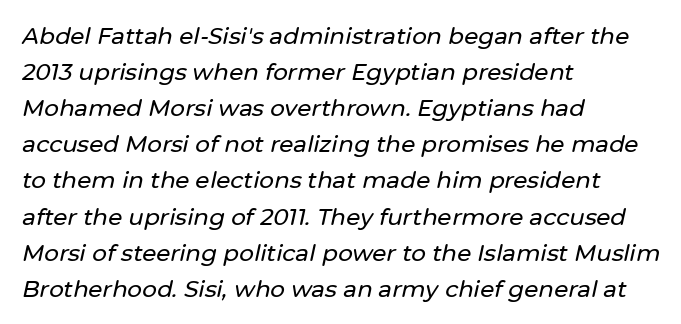
Q: Is the text italic (slanted)? A: Yes, it leans right by about 12 degrees.
Q: Is the text underlined? A: No.
Q: How is the paragraph aligned? A: Left-aligned.
Q: Is the spacing between letters normal or unusually wide? A: Normal.
Q: Is the spacing between lines tight, normal or loose? A: Normal.
